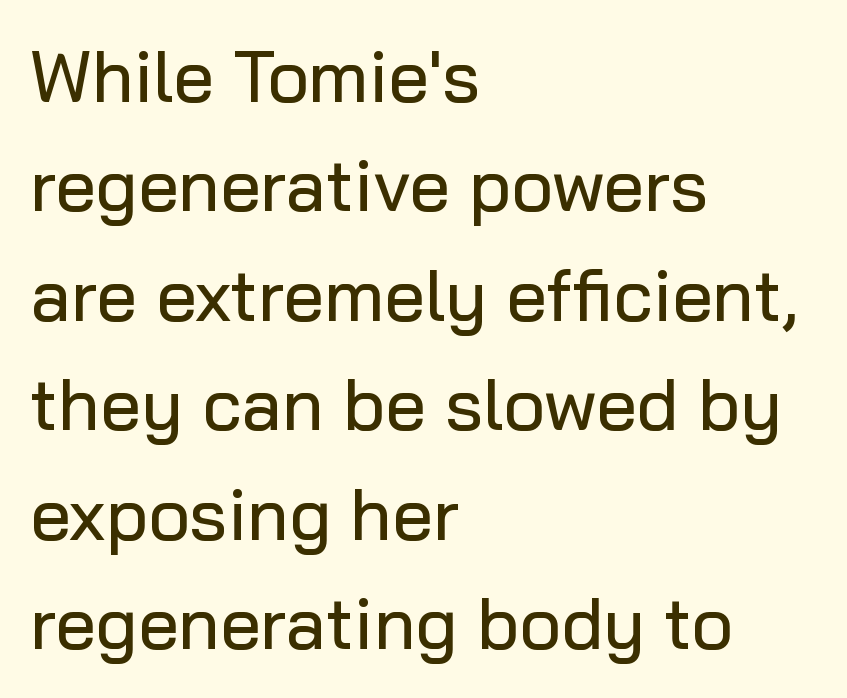
{"serif": "no", "italic": "no", "width": "normal", "stroke_contrast": "low", "x_height": "medium", "monospaced": "no", "underline": "no", "align": "left", "line_spacing": "normal", "line_spacing_ratio": 1.52, "letter_spacing": "normal", "letter_spacing_em": 0.0, "glyph_px": 72}
